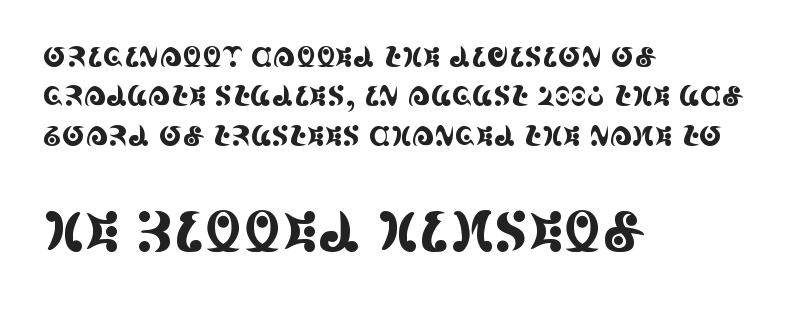
{"serif": "yes", "italic": "no", "width": "condensed", "x_height": "large", "monospaced": "no", "underline": "no", "align": "left", "line_spacing": "normal", "line_spacing_ratio": 1.41, "letter_spacing": "normal", "letter_spacing_em": 0.0, "larger_block": "second", "size_ratio": 1.96, "glyph_px": 55}
